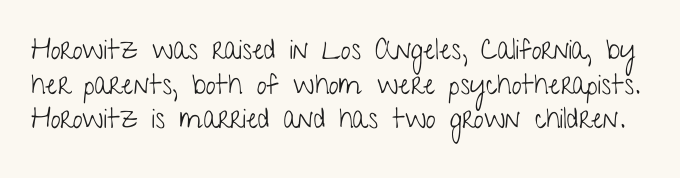
Q: Is the text bold? A: No.
Q: Is the text italic (slanted)? A: No, it is upright.
Q: Is the typeface a serif or a sans-serif typeface? A: Sans-serif.
Q: Is the text underlined? A: No.
Q: Is the spacing between letters normal or unusually wide? A: Normal.
Q: Width (condensed, normal, or wide)? A: Condensed.
Q: Stroke contrast? A: Low.
Q: x-height? A: Medium.
Q: Monospaced? A: No.
